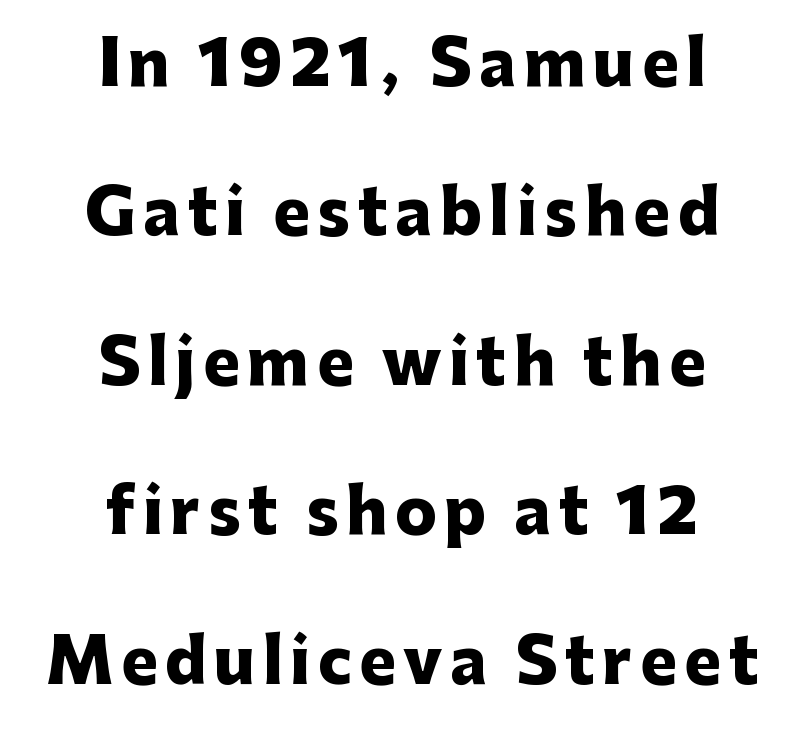
The image shows 62 px heavy sans-serif type, upright; set centered, loose line spacing (2.41x), not underlined; low stroke contrast and a medium x-height.
